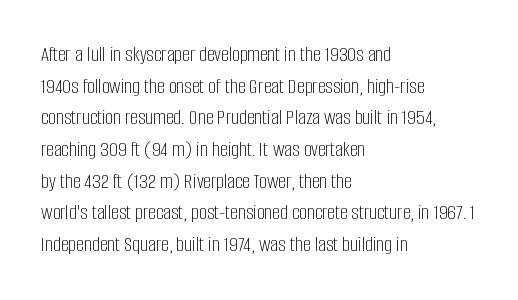
Ordinary non-slanted type is in use. Whoever set this chose a conventional vertical rhythm. Nothing unusual about the tracking: characters are spaced as the font intends. Every row of glyphs begins at an identical x-position on the left.
